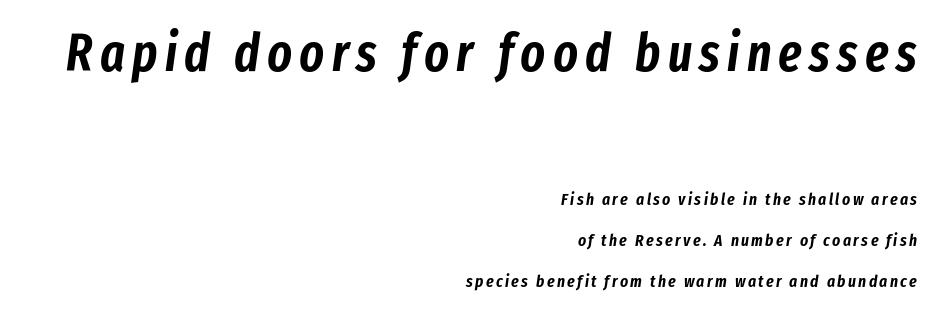
Between these two stacked blocks, the higher one wins on size. Is the type slanted? Yes — the strokes lean at a clear angle. This sample has the flowing, uneven cadence of proportional lettering. Each row of text sits above clean, open space.
